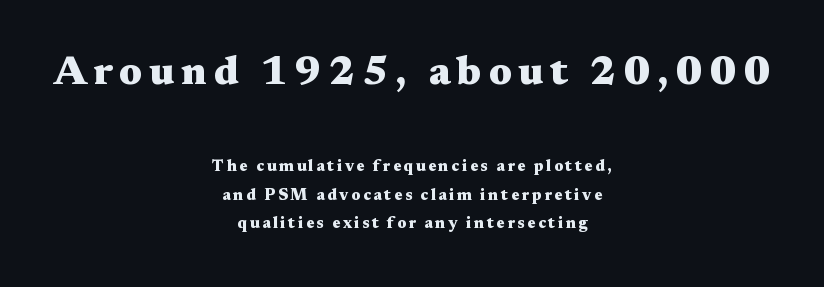
The image shows 41 px heavy, wide serif type, upright; set centered, line spacing 1.79x, not underlined; the first (top) block is 2.56x larger; medium stroke contrast and a medium x-height.
